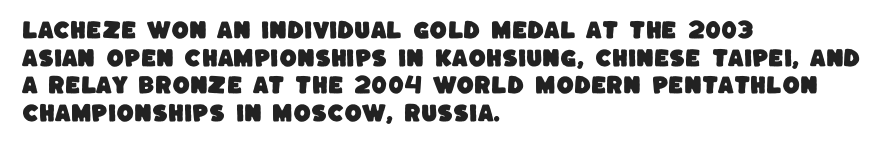
The image shows 20 px text type; set left-aligned, normal line spacing (1.38x), normal letter spacing, not underlined.
